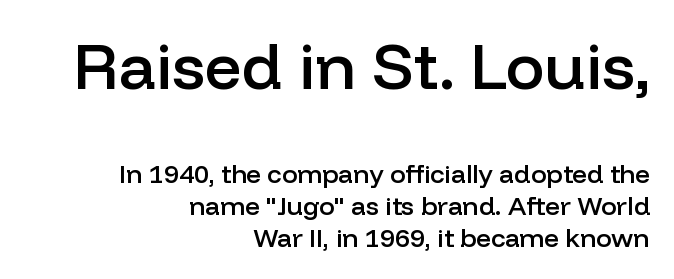
Is the block centered? No — it sits flush against the right margin. Proportional: the letters do not fall into vertical columns. Designer's note — italics off, roman on. Whoever set this made the first block the dominant, larger element.
